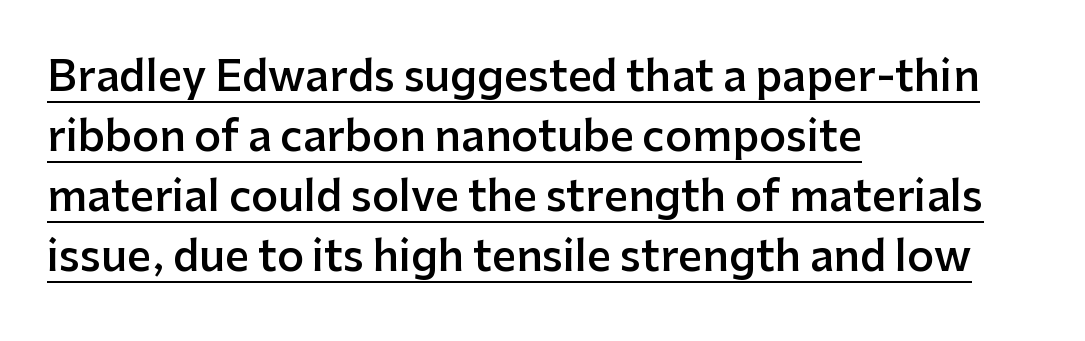
These lines are rendered in a variable-pitch font. Are there feet on the stems? There aren't — it's a sans. Tall strokes in this sample are plumb rather than angled. The face used here is a semibold: visibly heavier than regular, lighter than bold. The lines in this sample share a left origin and differ only in where they stop. This sample keeps an unexceptional amount of space between lines.
